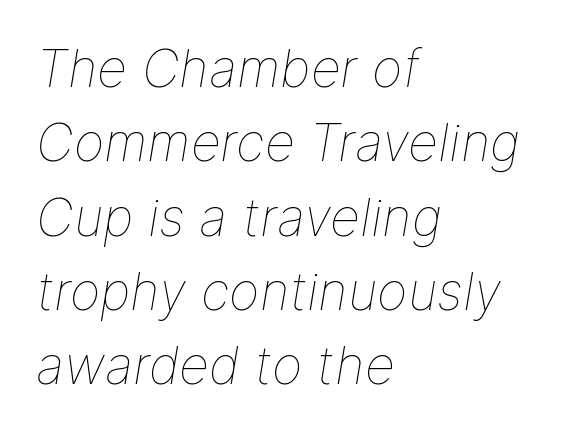
{"italic": "yes", "lean": "right", "slant_degrees": 9, "bold": "no", "weight": "thin", "width": "normal", "stroke_contrast": "low", "x_height": "medium", "monospaced": "no", "underline": "no", "align": "left", "line_spacing": "normal", "line_spacing_ratio": 1.43, "letter_spacing": "normal", "letter_spacing_em": 0.0, "glyph_px": 52}
